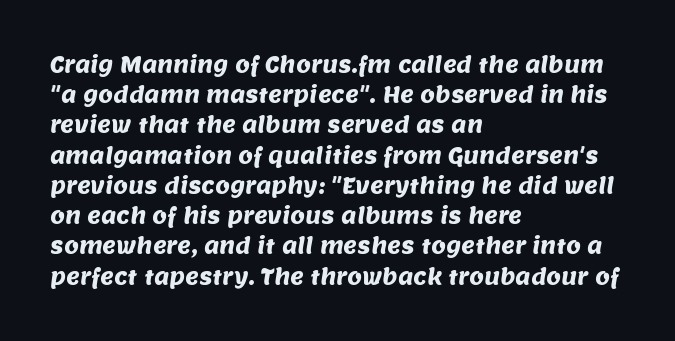
Lines of text with bare space underneath. A classic flush-left, rag-right setting is used for this passage. A typesetter would call this leading conventional body-copy spacing. This rendering leaves character spacing at its baseline value.
